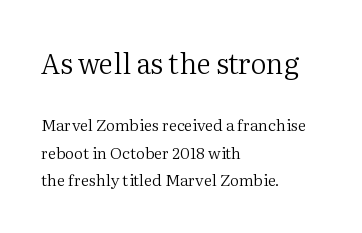
{"serif": "yes", "italic": "no", "bold": "no", "weight": "regular", "width": "normal", "stroke_contrast": "medium", "x_height": "medium", "monospaced": "no", "underline": "no", "align": "left", "line_spacing_ratio": 1.73, "letter_spacing": "normal", "letter_spacing_em": 0.0, "larger_block": "first", "size_ratio": 1.75, "glyph_px": 28}
